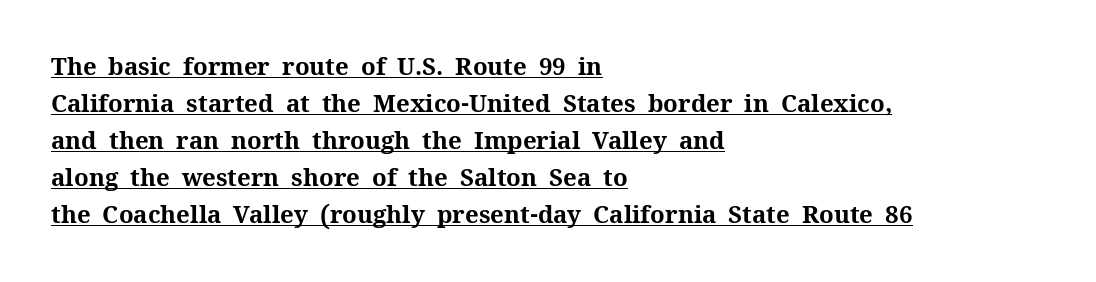
{"italic": "no", "bold": "yes", "underline": "yes", "align": "left", "line_spacing": "normal", "line_spacing_ratio": 1.54, "letter_spacing": "normal", "letter_spacing_em": 0.0, "glyph_px": 24}
